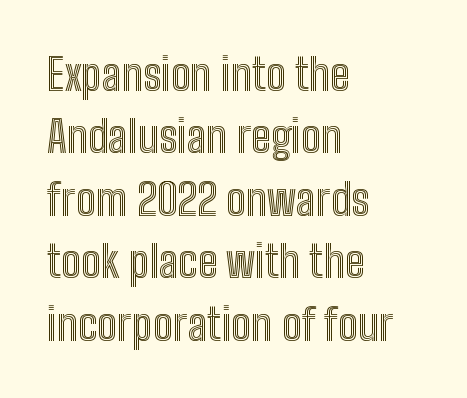
{"italic": "no", "width": "condensed", "x_height": "medium", "monospaced": "no", "underline": "no", "align": "left", "line_spacing": "normal", "line_spacing_ratio": 1.42, "letter_spacing": "normal", "letter_spacing_em": 0.0, "glyph_px": 44}
